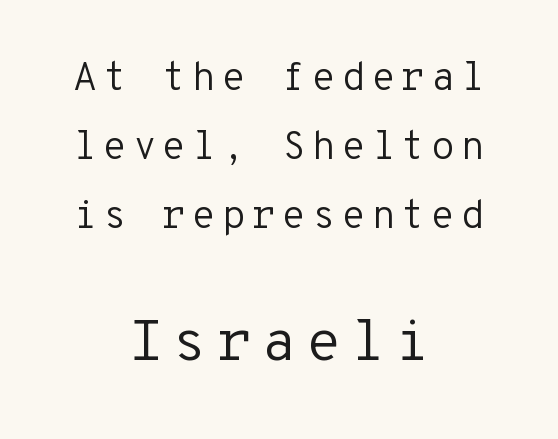
The image shows 58 px regular-weight sans-serif type, upright, monospaced; set centered, line spacing 1.77x, not underlined; the second (bottom) block is 1.49x larger; low stroke contrast and a medium x-height.
